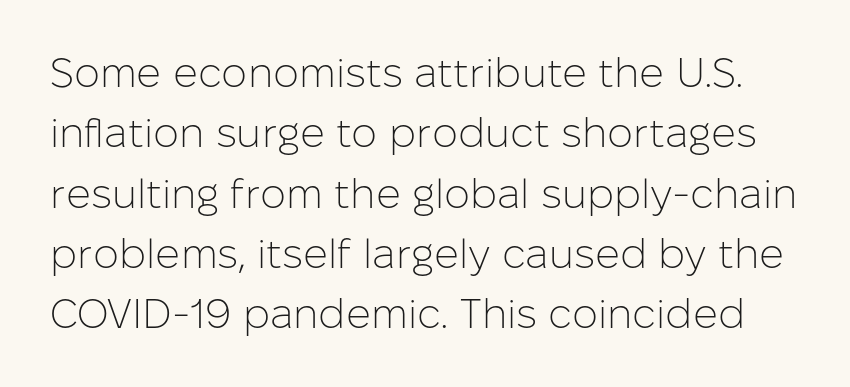
Q: Is the text bold? A: No.
Q: Is the text italic (slanted)? A: No, it is upright.
Q: Is the typeface a serif or a sans-serif typeface? A: Sans-serif.
Q: Is the text underlined? A: No.
Q: Is the spacing between letters normal or unusually wide? A: Normal.
Q: Is the spacing between lines tight, normal or loose? A: Normal.
Q: Width (condensed, normal, or wide)? A: Normal.
Q: Stroke contrast? A: Low.
Q: x-height? A: Medium.
Q: Monospaced? A: No.
